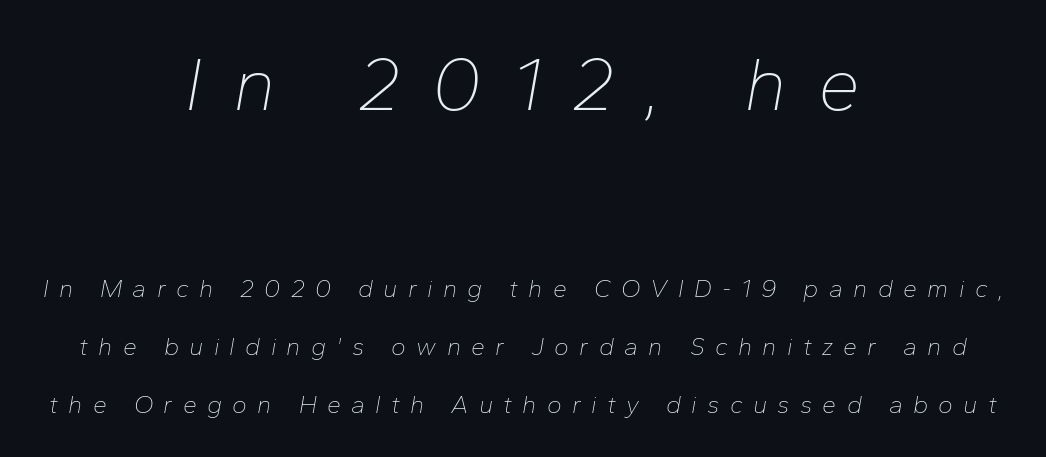
The image shows 76 px thin type, italic (leaning right); set centered, loose line spacing (2.31x), unusually wide letter spacing (+0.41 em), not underlined; the first (top) block is 3.04x larger; low stroke contrast and a medium x-height.
